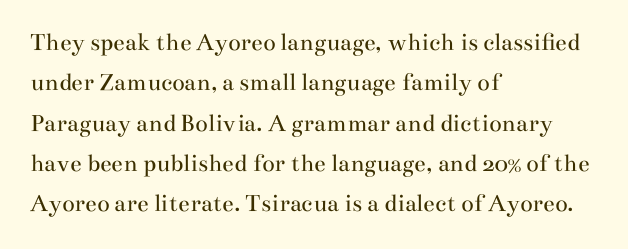
The image shows 26 px text type, upright; set left-aligned, normal line spacing (1.55x), normal letter spacing, not underlined.
